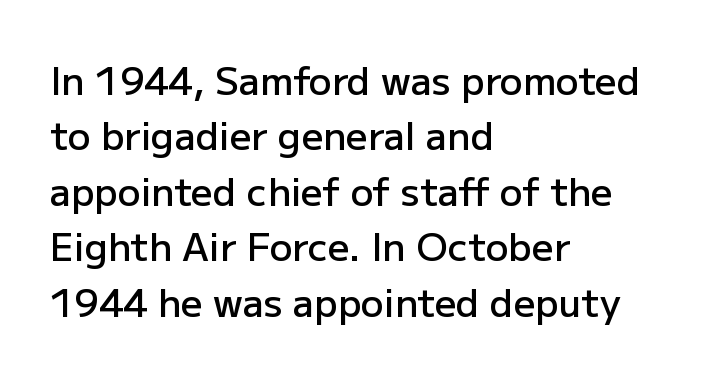
{"serif": "no", "italic": "no", "bold": "semi", "weight": "semibold", "width": "normal", "stroke_contrast": "low", "x_height": "medium", "monospaced": "no", "underline": "no", "align": "left", "line_spacing": "normal", "line_spacing_ratio": 1.46, "letter_spacing": "normal", "letter_spacing_em": 0.0, "glyph_px": 38}
